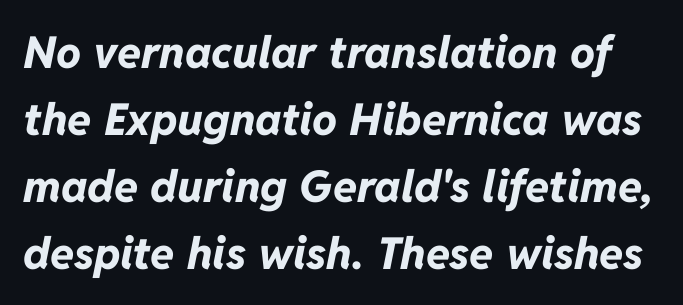
{"italic": "yes", "lean": "right", "slant_degrees": 11, "bold": "yes", "weight": "bold", "width": "normal", "stroke_contrast": "low", "x_height": "medium", "monospaced": "no", "underline": "no", "line_spacing": "normal", "line_spacing_ratio": 1.52, "letter_spacing": "normal", "letter_spacing_em": 0.0, "glyph_px": 44}
